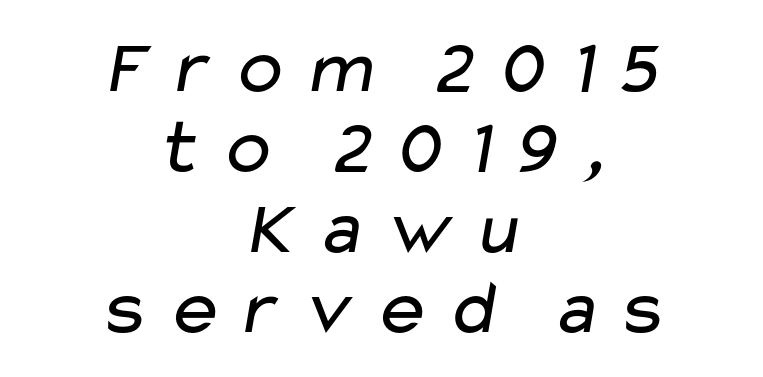
Q: Is the text bold? A: No.
Q: Is the typeface a serif or a sans-serif typeface? A: Sans-serif.
Q: Is the text underlined? A: No.
Q: How is the paragraph aligned? A: Centered.
Q: Is the spacing between lines tight, normal or loose? A: Tight.
Q: Width (condensed, normal, or wide)? A: Wide.
Q: Stroke contrast? A: Low.
Q: x-height? A: Medium.
Q: Monospaced? A: No.
